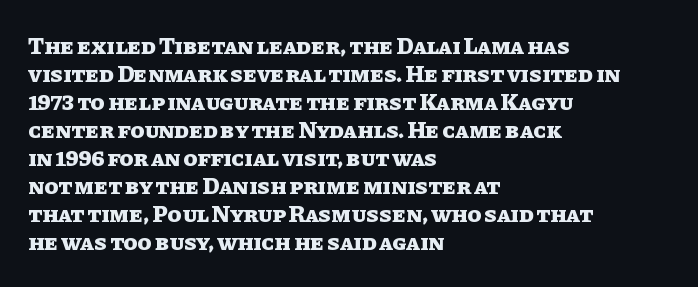
Q: Is the text bold? A: Yes.
Q: Is the text italic (slanted)? A: No, it is upright.
Q: Is the text underlined? A: No.
Q: How is the paragraph aligned? A: Left-aligned.
Q: Is the spacing between letters normal or unusually wide? A: Normal.
